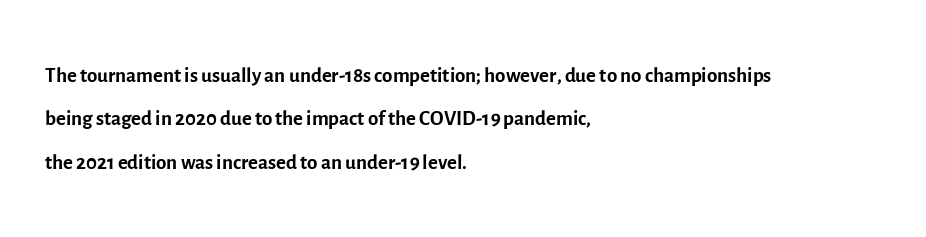
Q: Is the text bold? A: No.
Q: Is the text italic (slanted)? A: No, it is upright.
Q: Is the typeface a serif or a sans-serif typeface? A: Sans-serif.
Q: Is the text underlined? A: No.
Q: How is the paragraph aligned? A: Left-aligned.
Q: Is the spacing between letters normal or unusually wide? A: Normal.
Q: Is the spacing between lines tight, normal or loose? A: Normal.
Q: Width (condensed, normal, or wide)? A: Normal.
Q: x-height? A: Medium.
Q: Monospaced? A: No.
